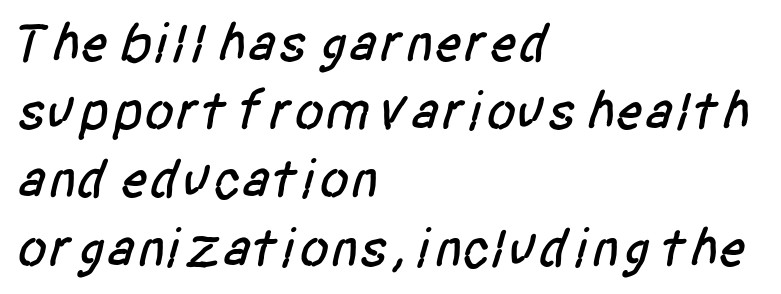
Glance below the letters and you will spot only blank space. Observe the ordinary spacing: letters are neighbours, not strangers. Horizontally, the lines are justified to the leading edge only. A typesetter would label this face a sans.
